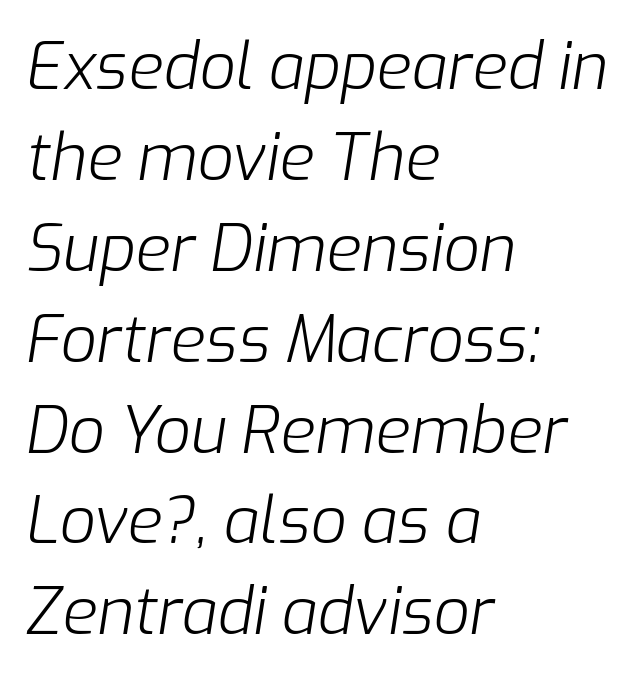
A typesetter would call this proportional, since set widths differ per character. The passage is arranged the way most books set body copy — flush left. Just letters on the line, the space beneath them empty. This sample keeps an unexceptional amount of space between lines. Honestly, the letter spacing is just normal — you wouldn't notice it. The letters look calm and open, with moderate or lighter stems.
